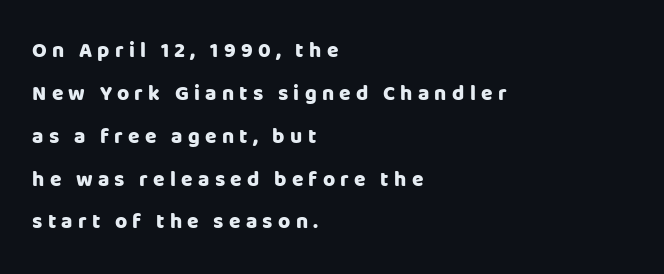
The image shows 21 px bold type, upright; set left-aligned, loose line spacing (2.04x), unusually wide letter spacing (+0.25 em), not underlined.
